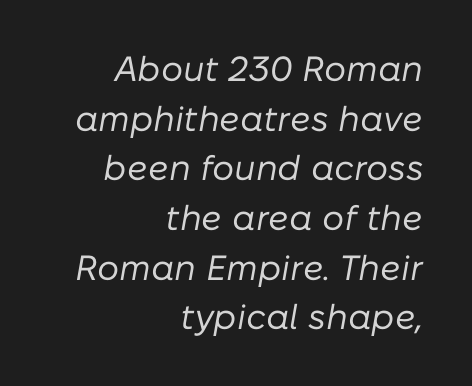
{"italic": "yes", "lean": "right", "slant_degrees": 10, "bold": "no", "weight": "regular", "width": "normal", "stroke_contrast": "low", "x_height": "medium", "monospaced": "no", "underline": "no", "align": "right", "line_spacing": "normal", "line_spacing_ratio": 1.42, "letter_spacing": "normal", "letter_spacing_em": 0.0, "glyph_px": 35}
